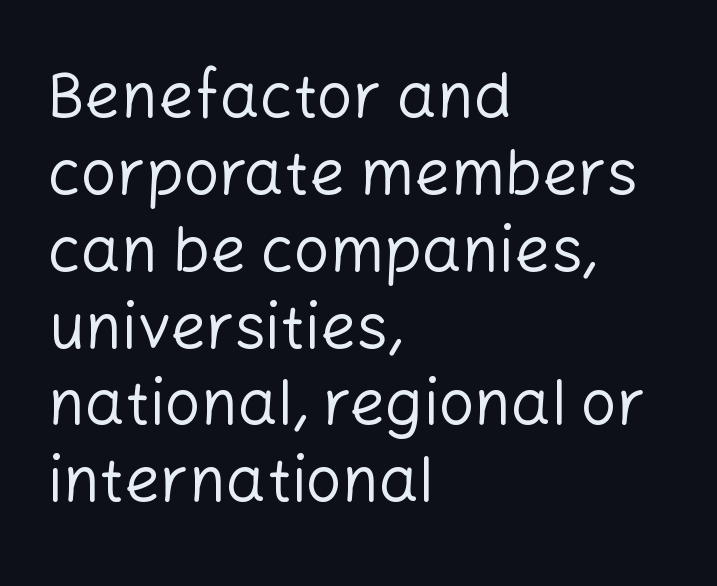
These lines were composed using upright roman letters. Here the designer chose a conventional face with non-uniform glyph widths. What kind of face is this? One without serifs — a sans. Only glyphs here, with clear space below each row.
